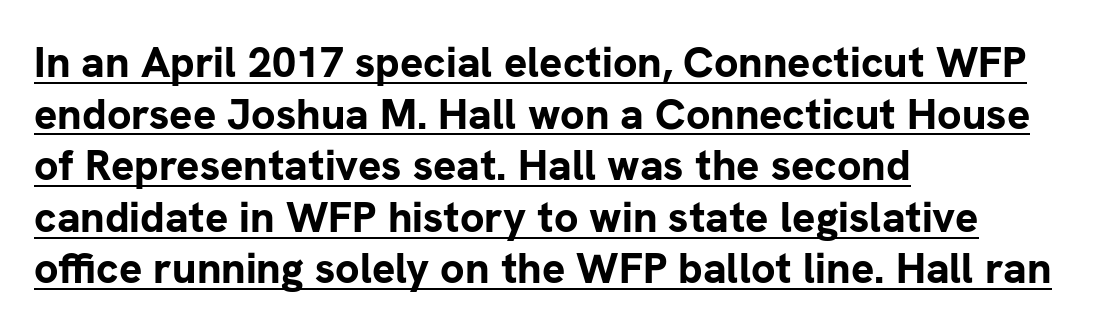
The paragraph has a hard left edge and a soft right edge. Its strokes are broad and dark, the hallmark of bold type. Rendered with straight, roman letterforms. These lines are rendered in a variable-pitch font. Each word holds together tightly as a unit, with standard inter-letter gaps.
